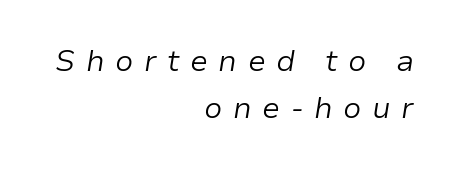
{"italic": "yes", "lean": "right", "slant_degrees": 9, "bold": "no", "weight": "light", "width": "normal", "stroke_contrast": "low", "x_height": "medium", "monospaced": "no", "underline": "no", "align": "right", "line_spacing": "normal", "line_spacing_ratio": 1.58, "letter_spacing": "wide", "letter_spacing_em": 0.35, "glyph_px": 30}
